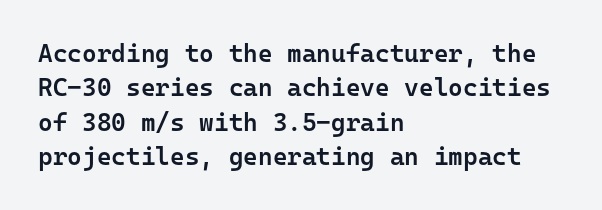
Q: Is the text bold? A: Semi-bold.
Q: Is the text italic (slanted)? A: No, it is upright.
Q: Is the text underlined? A: No.
Q: How is the paragraph aligned? A: Left-aligned.
Q: Is the spacing between letters normal or unusually wide? A: Normal.
Q: Is the spacing between lines tight, normal or loose? A: Normal.
